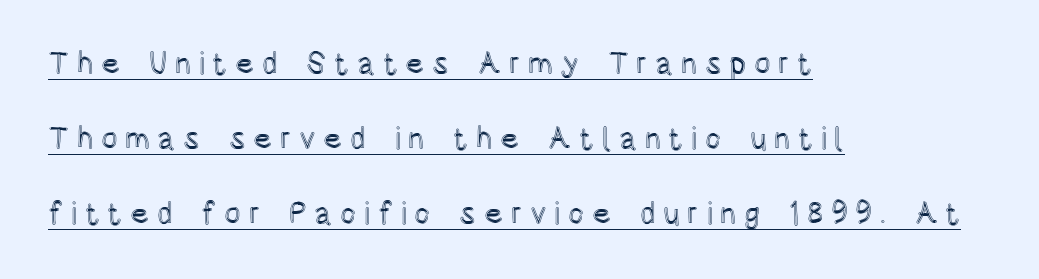
Q: Is the text italic (slanted)? A: No, it is upright.
Q: Is the text underlined? A: Yes.
Q: How is the paragraph aligned? A: Left-aligned.
Q: Is the spacing between letters normal or unusually wide? A: Unusually wide.
Q: Is the spacing between lines tight, normal or loose? A: Loose.
Q: Width (condensed, normal, or wide)? A: Condensed.
Q: x-height? A: Large.
Q: Monospaced? A: No.
